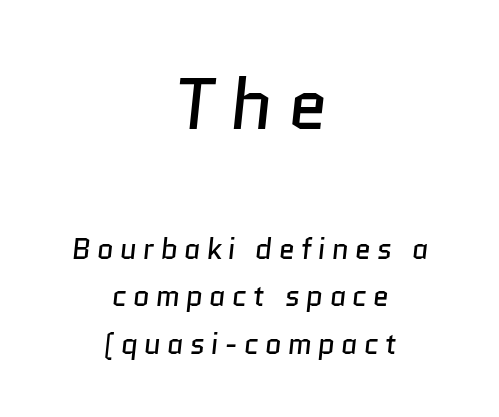
Q: Is the text bold? A: No.
Q: Is the typeface a serif or a sans-serif typeface? A: Sans-serif.
Q: Is the text underlined? A: No.
Q: How is the paragraph aligned? A: Centered.
Q: Is the spacing between letters normal or unusually wide? A: Unusually wide.
Q: Is the spacing between lines tight, normal or loose? A: Normal.
Q: Which block of text is set in a larger size, the first (top) or the second (bottom)? A: The first (top) one.
Q: Width (condensed, normal, or wide)? A: Normal.
Q: Stroke contrast? A: Low.
Q: x-height? A: Medium.
Q: Monospaced? A: No.
